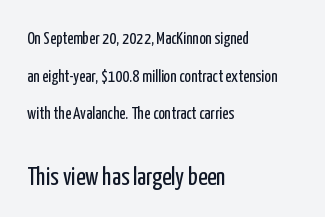
The image shows 25 px text type, upright; set left-aligned, loose line spacing (2.21x), normal letter spacing, not underlined; the second (bottom) block is 1.47x larger.
